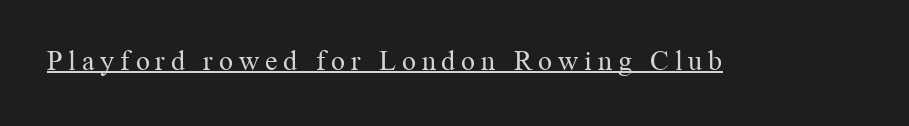
{"serif": "yes", "italic": "no", "bold": "no", "weight": "regular", "width": "normal", "stroke_contrast": "medium", "x_height": "medium", "monospaced": "no", "underline": "yes", "letter_spacing": "wide", "letter_spacing_em": 0.21, "glyph_px": 28}
